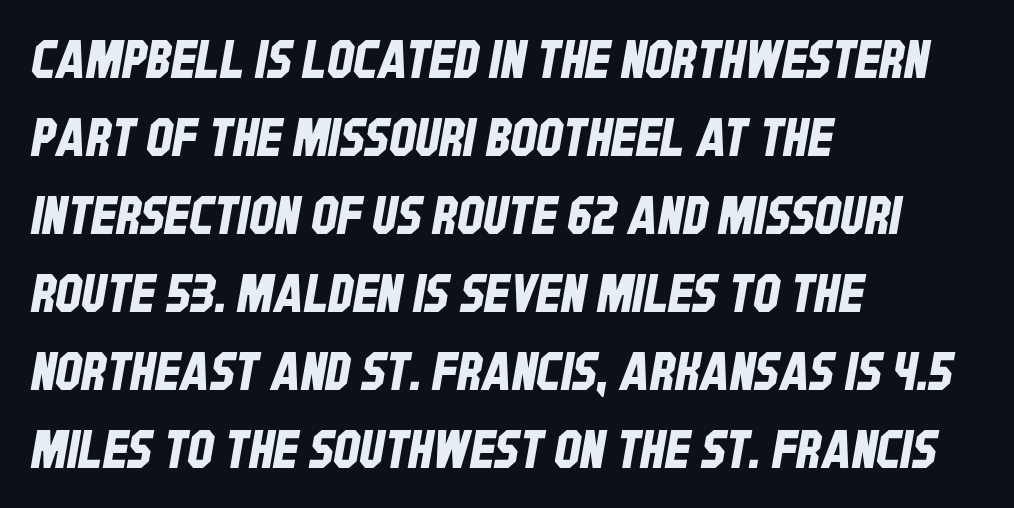
Compared with typical body copy, the letter spacing here is the same. Classification — sans serif. The paragraph shown leans on its left margin. The rendering uses a moderate line-height, typical for paragraphs.
